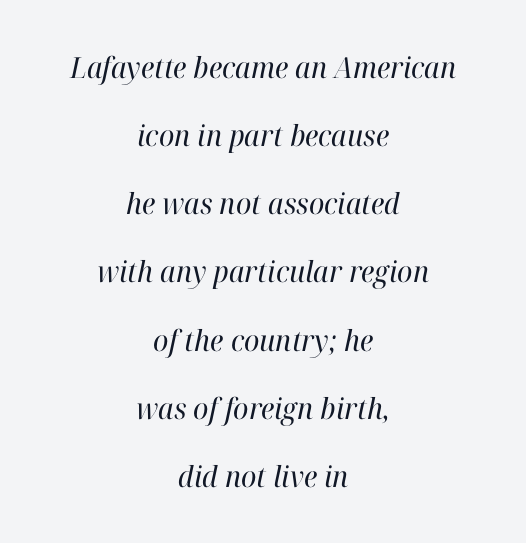
{"serif": "yes", "italic": "yes", "lean": "right", "slant_degrees": 12, "bold": "no", "weight": "regular", "width": "normal", "stroke_contrast": "high", "x_height": "medium", "monospaced": "no", "underline": "no", "align": "center", "line_spacing": "loose", "line_spacing_ratio": 2.35, "letter_spacing": "normal", "letter_spacing_em": 0.0, "glyph_px": 29}
